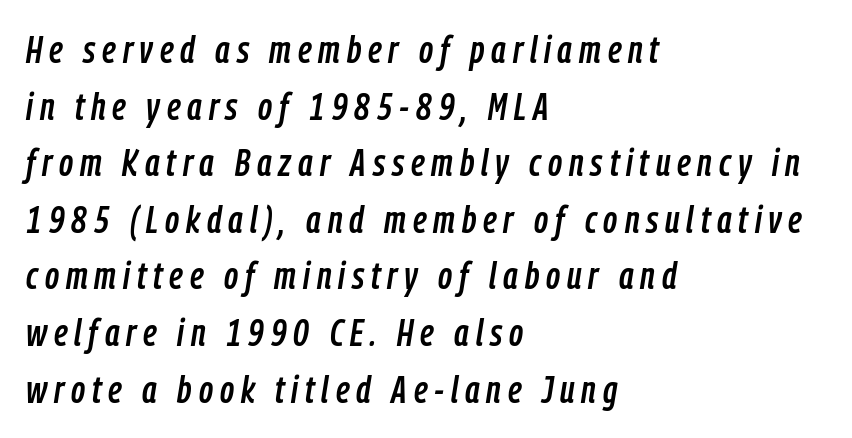
{"italic": "yes", "lean": "right", "slant_degrees": 9, "width": "condensed", "stroke_contrast": "low", "x_height": "medium", "monospaced": "no", "underline": "no", "align": "left", "line_spacing": "normal", "line_spacing_ratio": 1.49, "glyph_px": 38}
